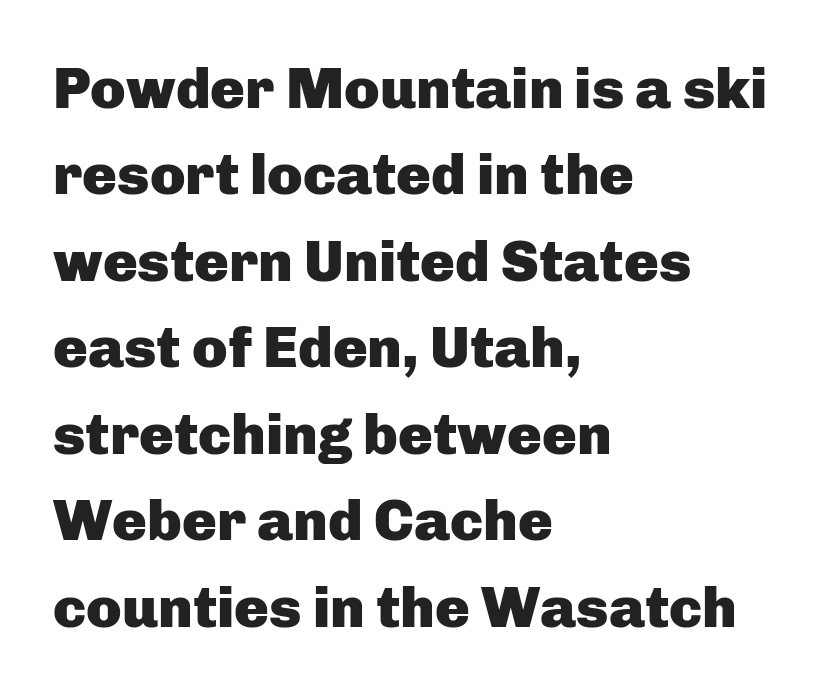
The space between consecutive lines is moderate. Looks like regular typesetting: each glyph gets only the width it needs. Is this a sans? Yes — the strokes have no serifs. Leftover space on each line is placed entirely after the last word.
